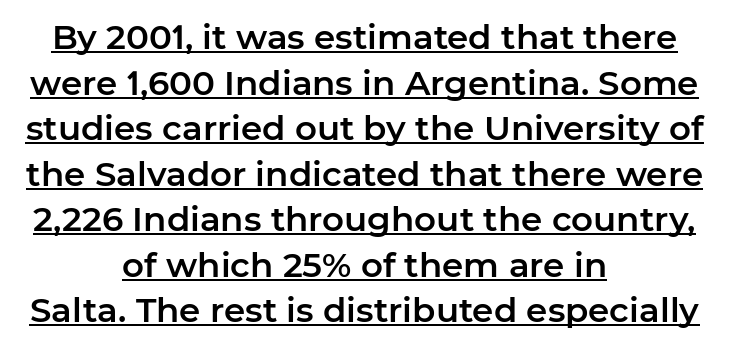
Q: Is the text italic (slanted)? A: No, it is upright.
Q: Is the typeface a serif or a sans-serif typeface? A: Sans-serif.
Q: Is the text underlined? A: Yes.
Q: How is the paragraph aligned? A: Centered.
Q: Is the spacing between letters normal or unusually wide? A: Normal.
Q: Is the spacing between lines tight, normal or loose? A: Normal.
Q: Width (condensed, normal, or wide)? A: Normal.
Q: Stroke contrast? A: Low.
Q: x-height? A: Medium.
Q: Monospaced? A: No.
